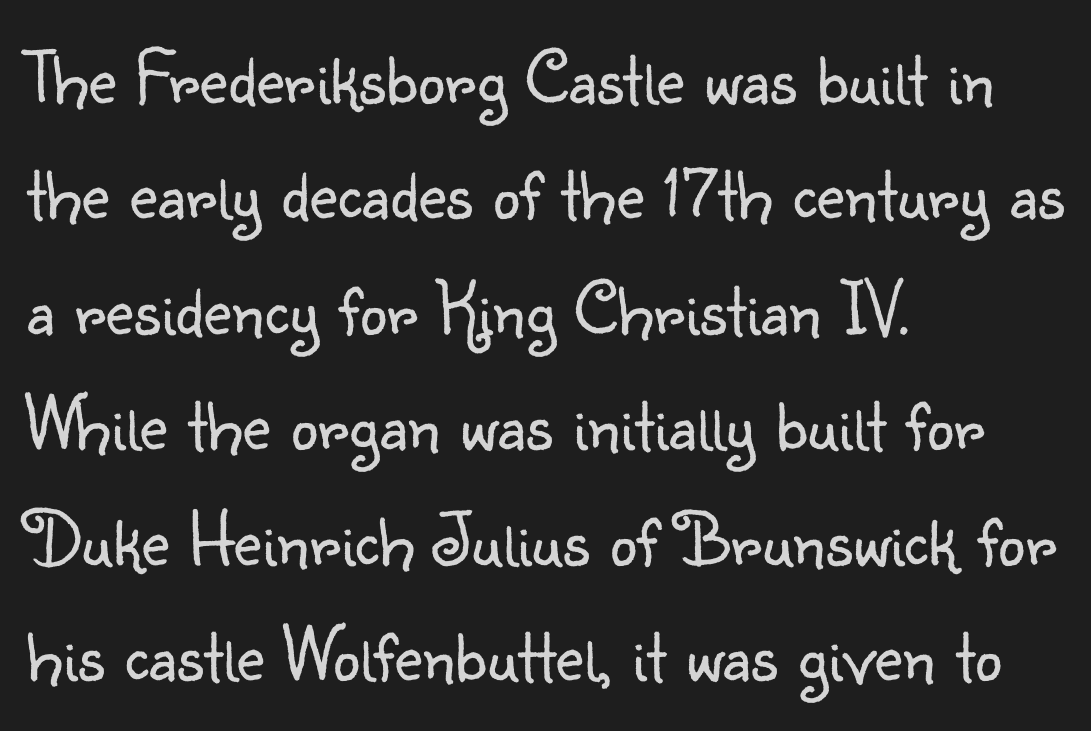
What kind of face is this? One without serifs — a sans. Is this a fixed-width face? No — the glyphs have proportional, varying widths. The strokes are not fattened; the text isn't bold. Unlike italic type, these characters show no tilt at all.
